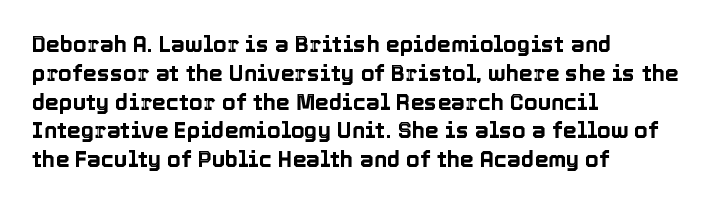
Descender tails drop into unmarked territory. Horizontal alignment here is leftward, the default for most running prose. Does extra space separate the letters? No, they use regular spacing. Upright lettering throughout. Evenly set lines give the paragraph a standard silhouette.
